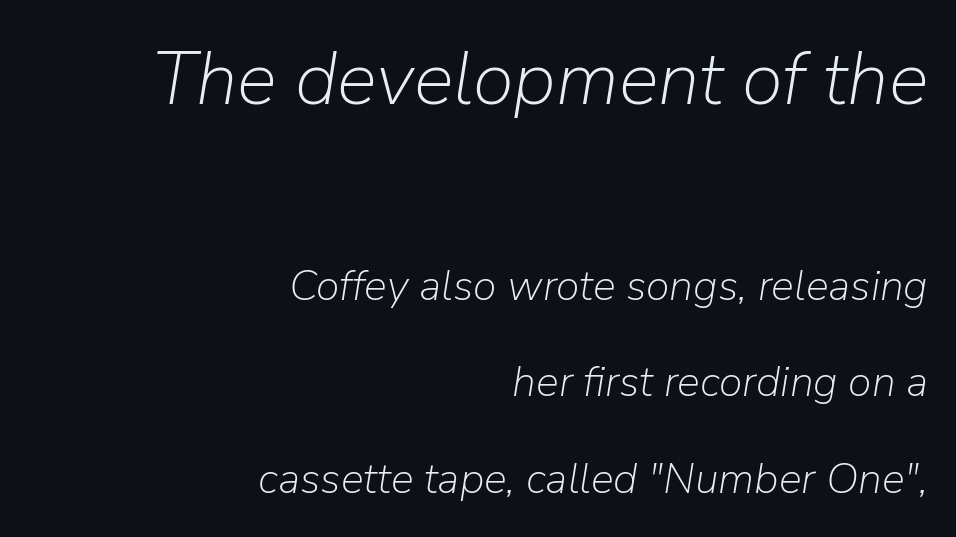
Q: Is the text bold? A: No.
Q: Is the text italic (slanted)? A: Yes, it leans right by about 9 degrees.
Q: Is the text underlined? A: No.
Q: How is the paragraph aligned? A: Right-aligned.
Q: Is the spacing between letters normal or unusually wide? A: Normal.
Q: Is the spacing between lines tight, normal or loose? A: Loose.
Q: Which block of text is set in a larger size, the first (top) or the second (bottom)? A: The first (top) one.
Q: Width (condensed, normal, or wide)? A: Normal.
Q: Stroke contrast? A: Low.
Q: x-height? A: Medium.
Q: Monospaced? A: No.
